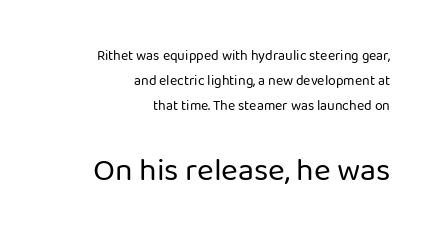
Q: Is the text bold? A: No.
Q: Is the text italic (slanted)? A: No, it is upright.
Q: Is the typeface a serif or a sans-serif typeface? A: Sans-serif.
Q: Is the text underlined? A: No.
Q: How is the paragraph aligned? A: Right-aligned.
Q: Is the spacing between letters normal or unusually wide? A: Normal.
Q: Which block of text is set in a larger size, the first (top) or the second (bottom)? A: The second (bottom) one.
Q: Width (condensed, normal, or wide)? A: Normal.
Q: Stroke contrast? A: Low.
Q: x-height? A: Medium.
Q: Monospaced? A: No.
